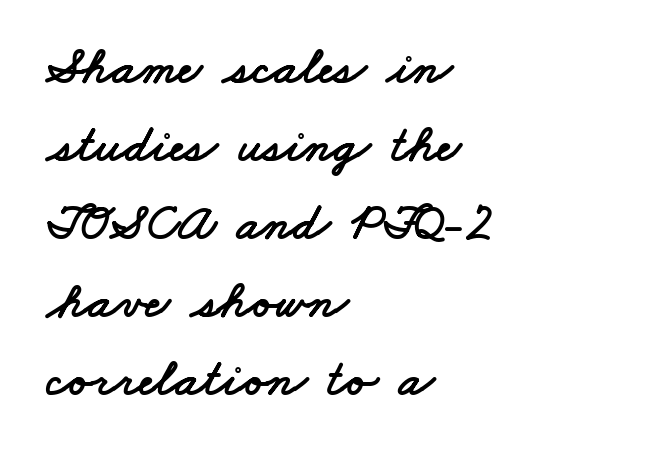
The image shows 52 px wide sans-serif type; set left-aligned, normal line spacing (1.5x), normal letter spacing, not underlined; low stroke contrast and a small x-height.
